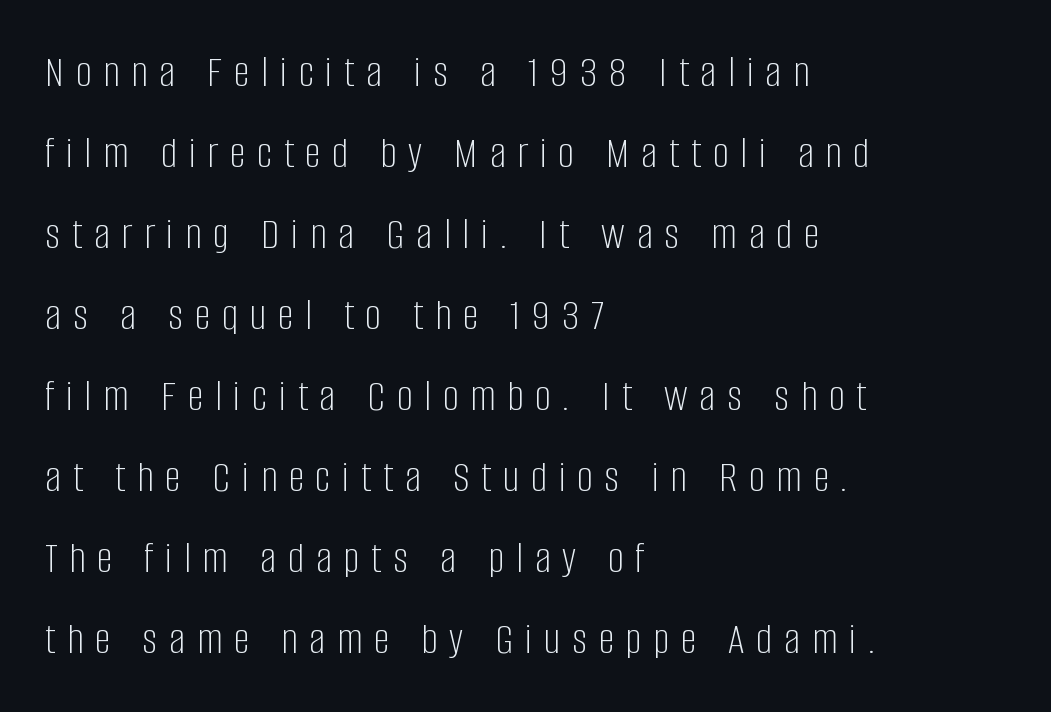
There is plenty of visible air inserted between adjacent glyphs. When letters stand straight like this, we call the style roman or upright. Quick note: underline off. Looks like regular typesetting: each glyph gets only the width it needs. Leftover space on each line is placed entirely after the last word.
